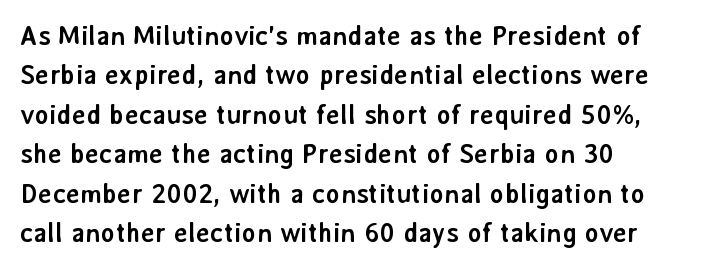
{"italic": "no", "bold": "yes", "underline": "no", "align": "left", "line_spacing": "normal", "line_spacing_ratio": 1.46, "letter_spacing": "normal", "letter_spacing_em": 0.0, "glyph_px": 27}
